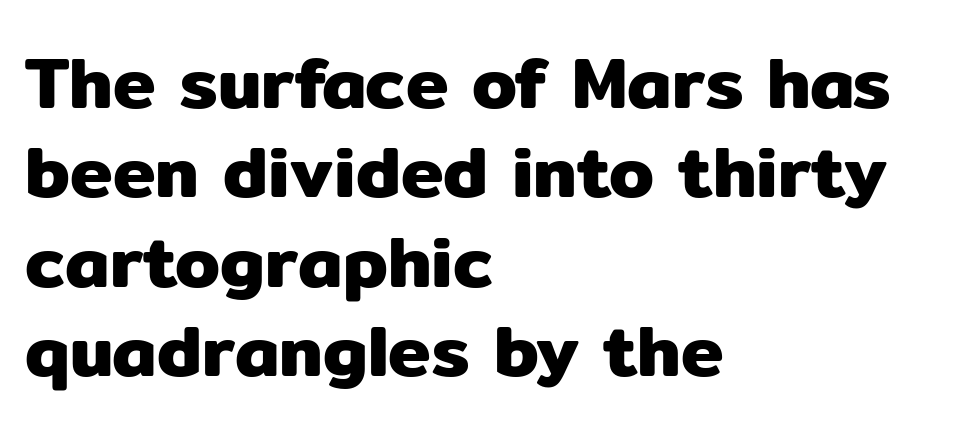
{"serif": "no", "italic": "no", "width": "normal", "stroke_contrast": "low", "x_height": "medium", "monospaced": "no", "underline": "no", "align": "left", "line_spacing_ratio": 1.24, "letter_spacing": "normal", "letter_spacing_em": 0.0, "glyph_px": 72}
